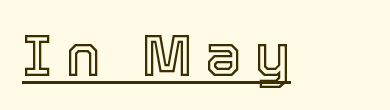
Each line of the rendering has a horizontal stroke beneath the glyphs. Someone cranked the tracking dial way up on this one. Do the characters align in a grid? No, the font is proportional. It's the straight-up-and-down kind of type.
